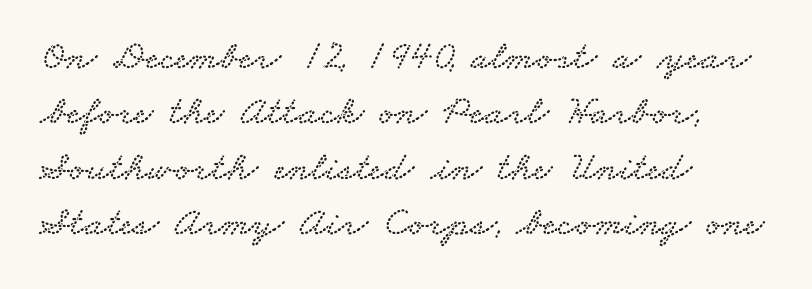
{"width": "wide", "stroke_contrast": "low", "x_height": "small", "monospaced": "no", "underline": "no", "align": "left", "line_spacing": "normal", "line_spacing_ratio": 1.35, "letter_spacing": "normal", "letter_spacing_em": 0.0, "glyph_px": 41}
